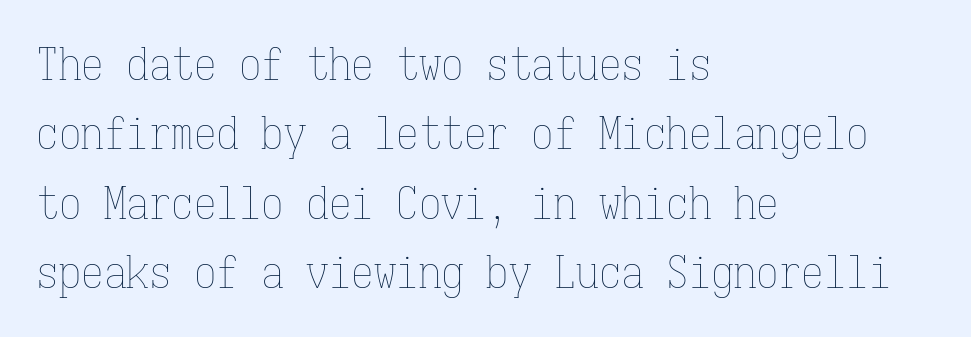
Q: Is the text bold? A: No.
Q: Is the text italic (slanted)? A: No, it is upright.
Q: Is the text underlined? A: No.
Q: How is the paragraph aligned? A: Left-aligned.
Q: Is the spacing between letters normal or unusually wide? A: Normal.
Q: Is the spacing between lines tight, normal or loose? A: Normal.
Q: Width (condensed, normal, or wide)? A: Condensed.
Q: Stroke contrast? A: Low.
Q: x-height? A: Medium.
Q: Monospaced? A: Yes.
